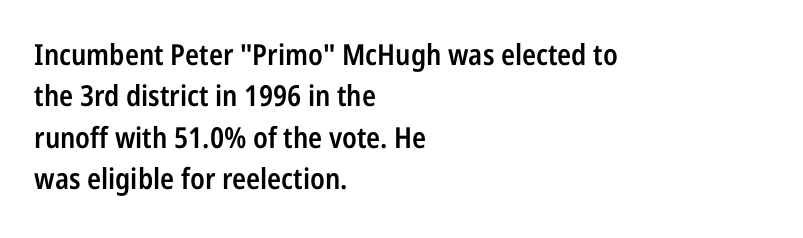
{"serif": "no", "italic": "no", "bold": "semi", "weight": "semibold", "width": "condensed", "stroke_contrast": "low", "x_height": "medium", "monospaced": "no", "underline": "no", "align": "left", "line_spacing": "normal", "line_spacing_ratio": 1.43, "letter_spacing": "normal", "letter_spacing_em": 0.0, "glyph_px": 29}
